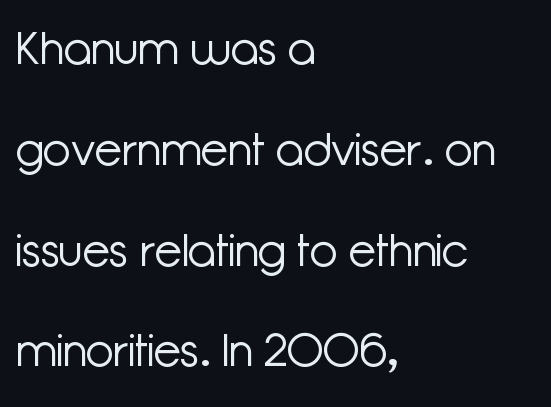
The image shows 45 px light sans-serif type, upright; set left-aligned, loose line spacing (2.24x), normal letter spacing, not underlined; low stroke contrast and a medium x-height.
